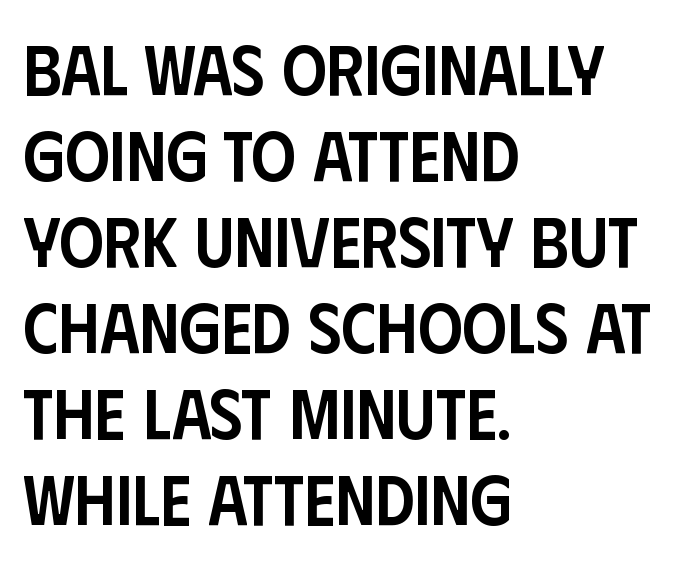
Stroke terminals: plain, sans-serif. Stems and bowls a touch heavier than normal — semibold. Spacing between characters is what you'd get straight out of the box. The specimen omits any rule beneath the text block's lines.
